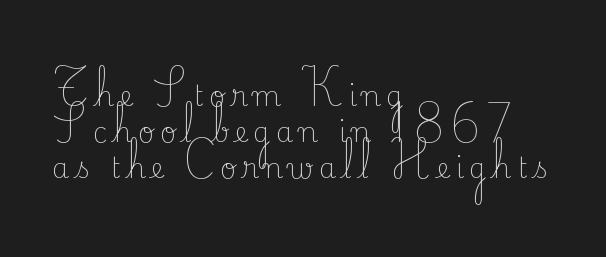
{"serif": "yes", "italic": "no", "bold": "no", "weight": "light", "width": "normal", "stroke_contrast": "low", "x_height": "small", "monospaced": "no", "underline": "no", "align": "left", "line_spacing": "normal", "line_spacing_ratio": 1.29, "letter_spacing": "wide", "letter_spacing_em": 0.2, "glyph_px": 28}
